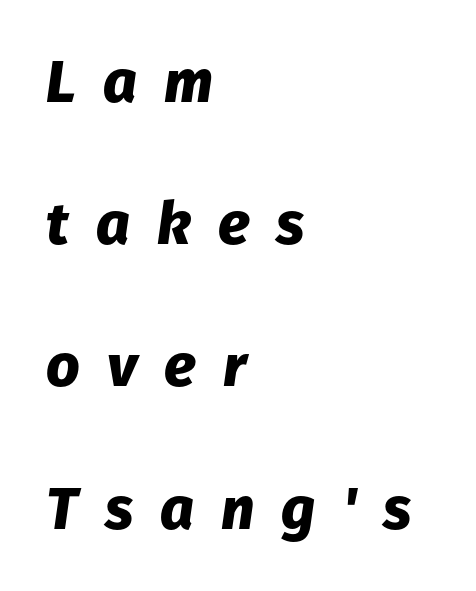
Any mark beneath the type? The region is blank. Strokes here are thick enough to call this a true bold. A typesetter would call this proportional, since set widths differ per character. Students, observe: this is what heavily led, spacious text looks like. The rendering inserts visible extra space after every character.
